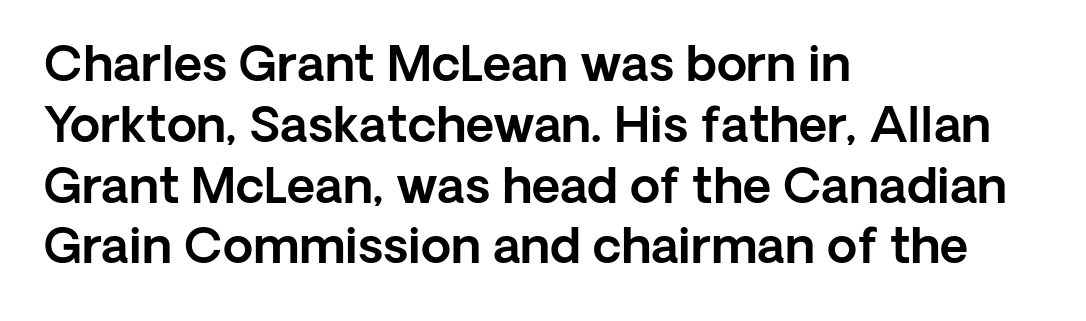
{"serif": "no", "italic": "no", "width": "normal", "x_height": "medium", "monospaced": "no", "underline": "no", "align": "left", "line_spacing_ratio": 1.24, "letter_spacing": "normal", "letter_spacing_em": 0.0, "glyph_px": 49}
